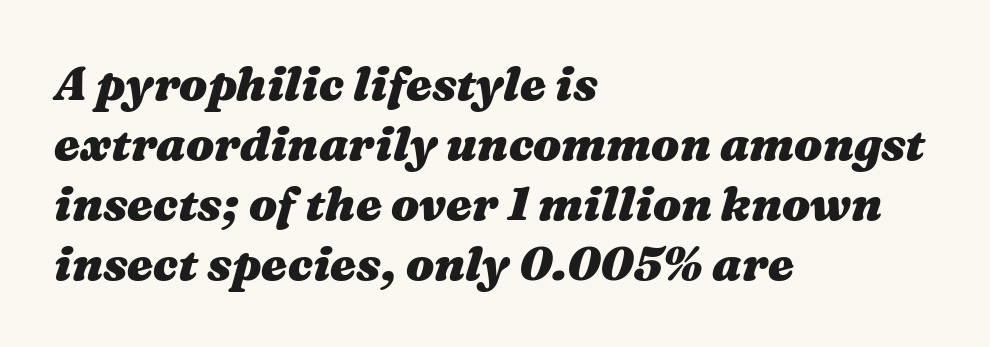
The sample has been set heavy, in full bold. A typesetter would call this zero additional tracking. A bare baseline throughout the passage. An italicized treatment has been applied to the whole sample. Leading: standard. Looks like regular typesetting: each glyph gets only the width it needs.
